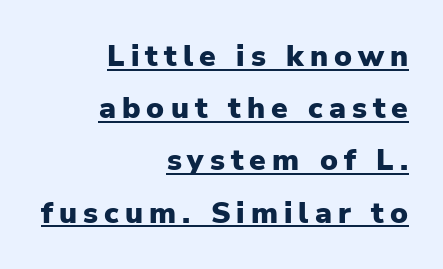
{"serif": "no", "italic": "no", "bold": "yes", "weight": "heavy", "width": "normal", "stroke_contrast": "low", "x_height": "medium", "monospaced": "no", "underline": "yes", "align": "right", "line_spacing_ratio": 1.74, "letter_spacing": "wide", "letter_spacing_em": 0.2, "glyph_px": 30}
